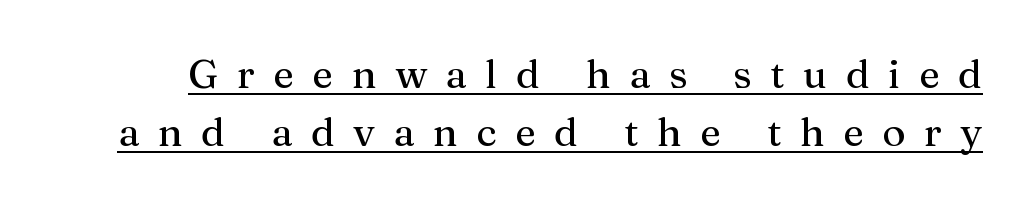
{"serif": "yes", "italic": "no", "width": "normal", "stroke_contrast": "medium", "x_height": "medium", "monospaced": "no", "underline": "yes", "line_spacing": "normal", "line_spacing_ratio": 1.45, "letter_spacing": "wide", "letter_spacing_em": 0.46, "glyph_px": 40}
